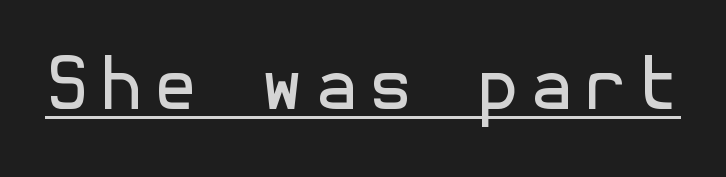
Summary of weight: not heavy and not bold. Typographically, this falls in the sans-serif category. What decoration does the sample have? An underline. This is the regular roman posture of the typeface.
